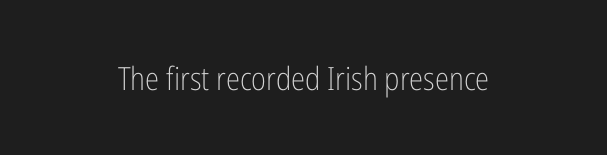
Q: Is the text bold? A: No.
Q: Is the text italic (slanted)? A: No, it is upright.
Q: Is the typeface a serif or a sans-serif typeface? A: Sans-serif.
Q: Is the text underlined? A: No.
Q: How is the paragraph aligned? A: Centered.
Q: Is the spacing between letters normal or unusually wide? A: Normal.
Q: Width (condensed, normal, or wide)? A: Condensed.
Q: Stroke contrast? A: Low.
Q: x-height? A: Medium.
Q: Monospaced? A: No.
